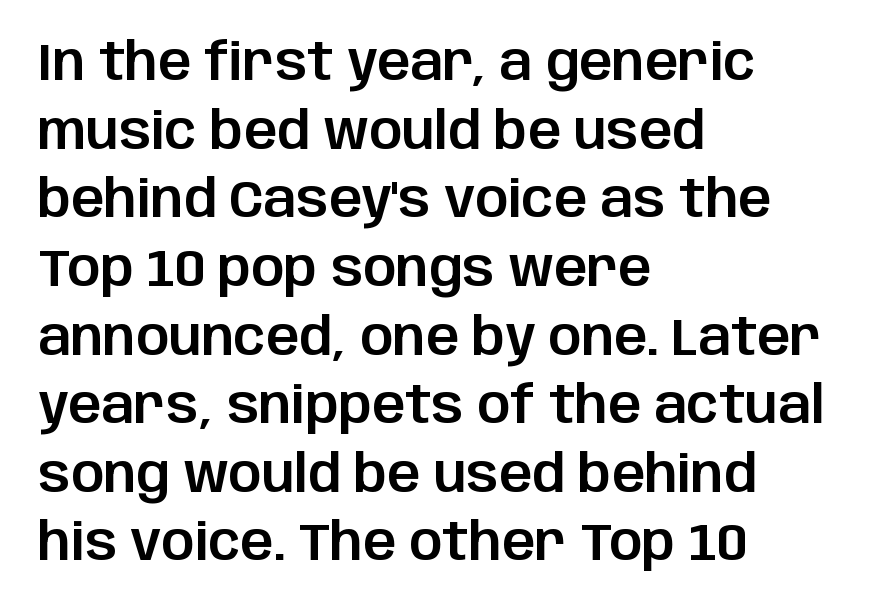
The image shows 52 px sans-serif type, upright; set left-aligned, normal line spacing (1.32x), normal letter spacing, not underlined; low stroke contrast and a large x-height.
